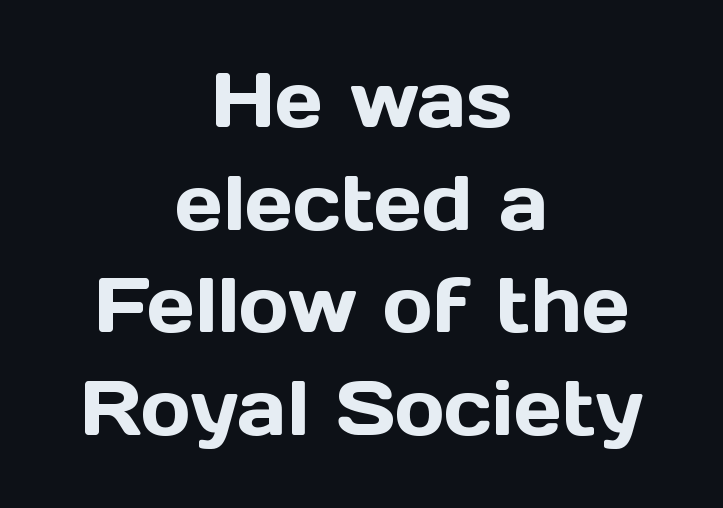
{"serif": "no", "italic": "no", "width": "normal", "x_height": "medium", "monospaced": "no", "underline": "no", "align": "center", "line_spacing": "normal", "line_spacing_ratio": 1.35, "letter_spacing": "normal", "letter_spacing_em": 0.0, "glyph_px": 76}
